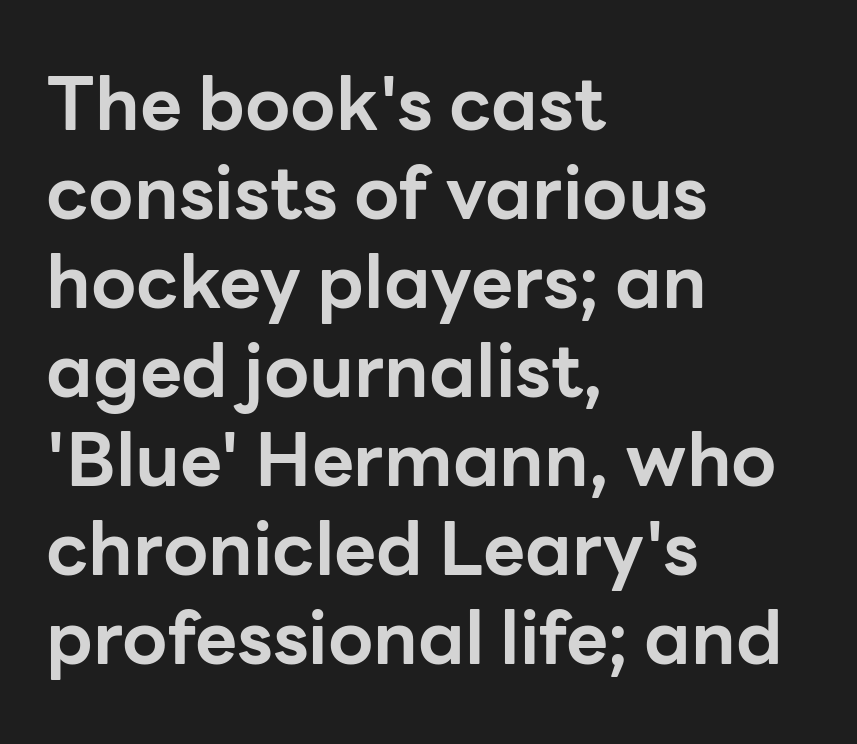
Q: Is the text bold? A: Yes.
Q: Is the text italic (slanted)? A: No, it is upright.
Q: Is the typeface a serif or a sans-serif typeface? A: Sans-serif.
Q: Is the text underlined? A: No.
Q: How is the paragraph aligned? A: Left-aligned.
Q: Is the spacing between letters normal or unusually wide? A: Normal.
Q: Width (condensed, normal, or wide)? A: Normal.
Q: Stroke contrast? A: Low.
Q: x-height? A: Medium.
Q: Monospaced? A: No.
